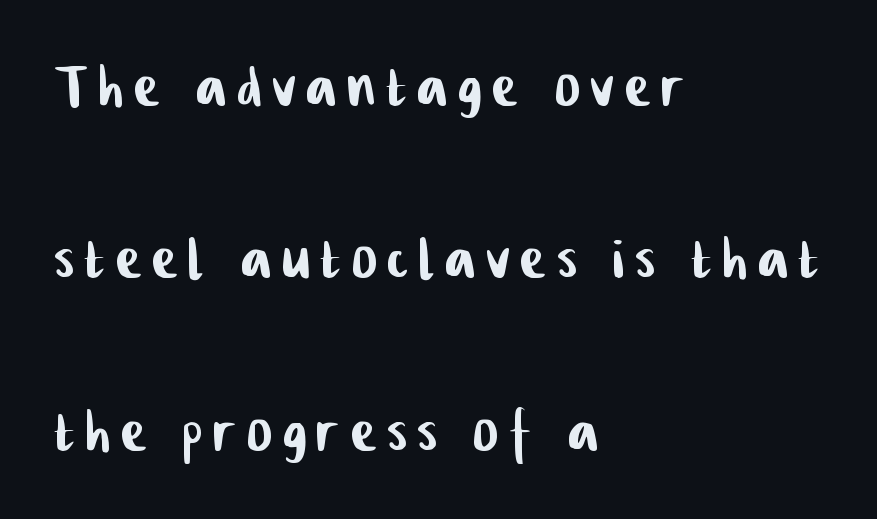
Q: Is the typeface a serif or a sans-serif typeface? A: Sans-serif.
Q: Is the text underlined? A: No.
Q: How is the paragraph aligned? A: Left-aligned.
Q: Is the spacing between lines tight, normal or loose? A: Loose.
Q: Width (condensed, normal, or wide)? A: Condensed.
Q: Stroke contrast? A: Low.
Q: x-height? A: Medium.
Q: Monospaced? A: No.
